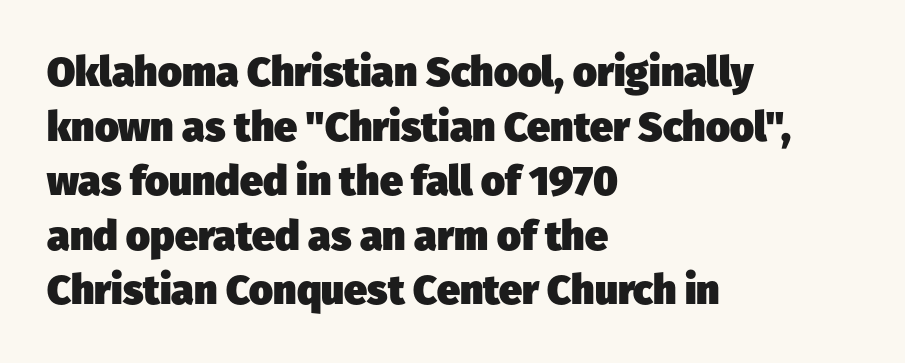
{"serif": "no", "bold": "yes", "weight": "heavy", "width": "normal", "stroke_contrast": "low", "x_height": "medium", "monospaced": "no", "underline": "no", "align": "left", "line_spacing": "normal", "line_spacing_ratio": 1.33, "letter_spacing": "normal", "letter_spacing_em": 0.0, "glyph_px": 41}
